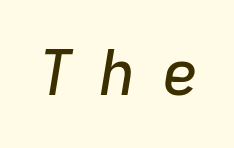
Q: Is the text italic (slanted)? A: Yes, it leans right by about 9 degrees.
Q: Is the text underlined? A: No.
Q: Is the spacing between letters normal or unusually wide? A: Unusually wide.
Q: Width (condensed, normal, or wide)? A: Normal.
Q: Stroke contrast? A: Low.
Q: x-height? A: Medium.
Q: Monospaced? A: No.
